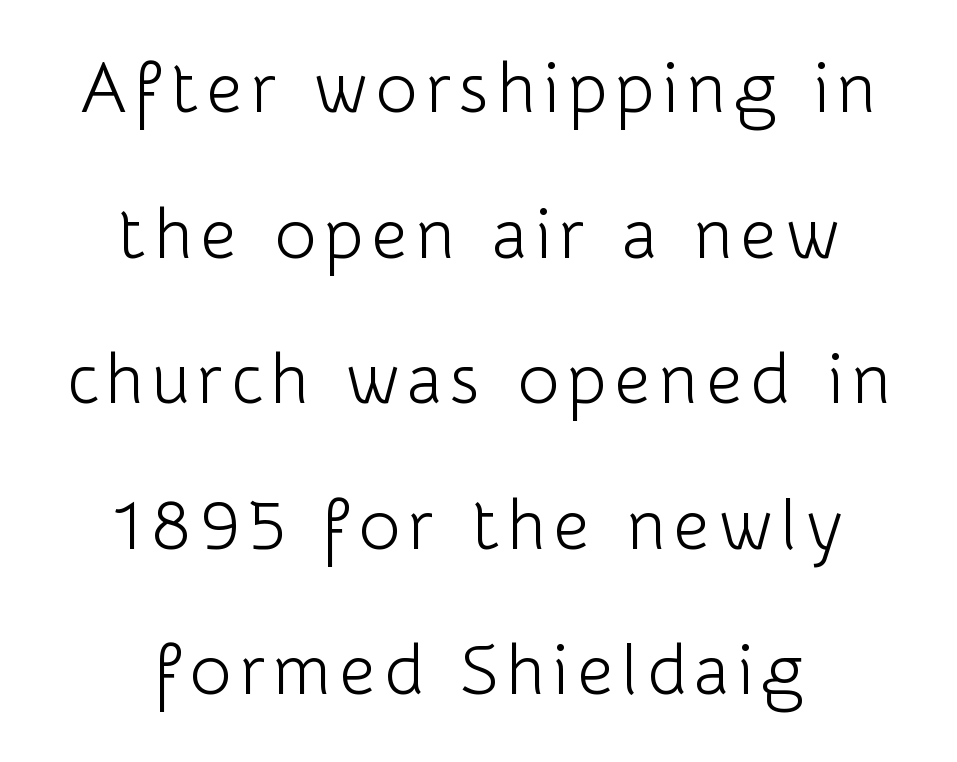
The image shows 71 px light sans-serif type, upright; set centered, loose line spacing (2.05x), not underlined; low stroke contrast and a medium x-height.
